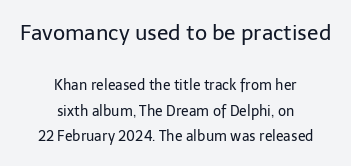
The image shows 21 px text type, upright; set centered, line spacing 1.85x, normal letter spacing, not underlined; the first (top) block is 1.5x larger.
